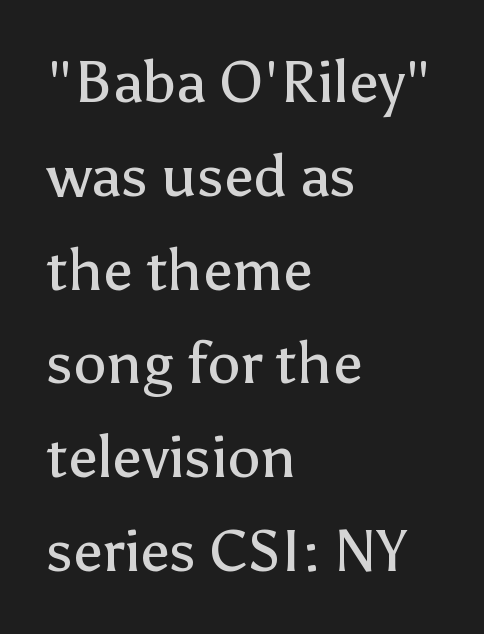
{"serif": "no", "italic": "no", "bold": "no", "weight": "regular", "width": "normal", "stroke_contrast": "low", "x_height": "medium", "monospaced": "no", "underline": "no", "align": "left", "line_spacing": "normal", "line_spacing_ratio": 1.59, "letter_spacing": "normal", "letter_spacing_em": 0.0, "glyph_px": 59}
